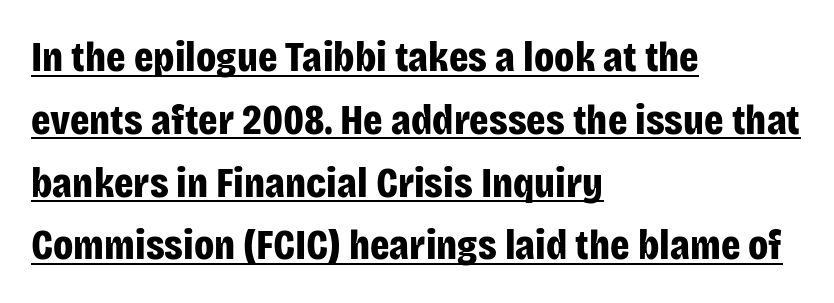
{"serif": "no", "italic": "no", "bold": "yes", "weight": "bold", "width": "condensed", "stroke_contrast": "low", "x_height": "large", "monospaced": "no", "underline": "yes", "align": "left", "line_spacing": "normal", "line_spacing_ratio": 1.46, "letter_spacing": "normal", "letter_spacing_em": 0.0, "glyph_px": 43}
